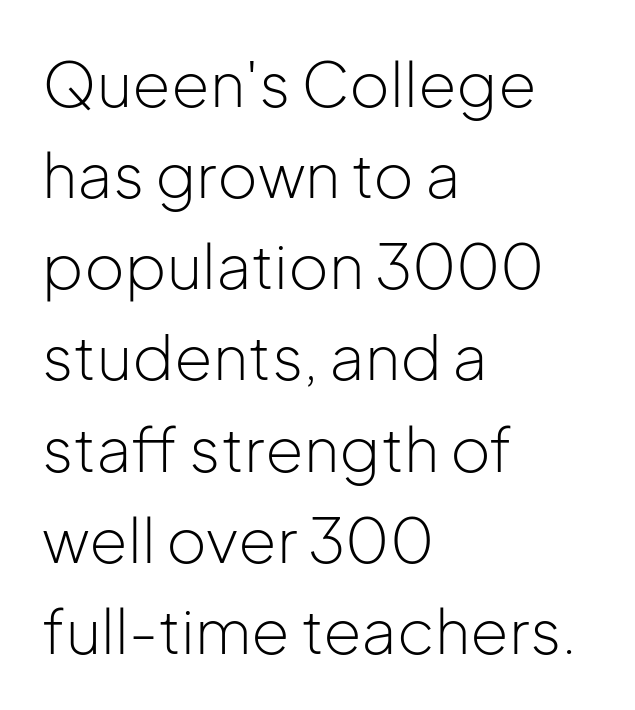
Nope, no serifs anywhere on these letters. Here the designer chose a conventional face with non-uniform glyph widths. Any mark beneath the type? The region is blank. Typeset ragged right — the left edge is the straight one.
